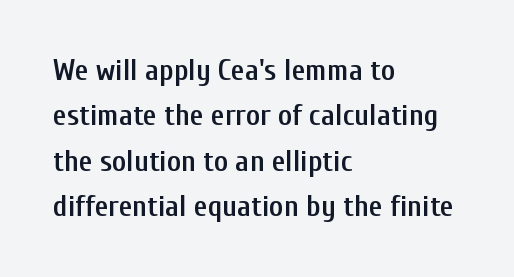
Q: Is the text bold? A: Semi-bold.
Q: Is the text italic (slanted)? A: No, it is upright.
Q: Is the typeface a serif or a sans-serif typeface? A: Sans-serif.
Q: Is the text underlined? A: No.
Q: How is the paragraph aligned? A: Left-aligned.
Q: Is the spacing between letters normal or unusually wide? A: Normal.
Q: Is the spacing between lines tight, normal or loose? A: Normal.
Q: Width (condensed, normal, or wide)? A: Condensed.
Q: Stroke contrast? A: Low.
Q: x-height? A: Medium.
Q: Monospaced? A: No.
